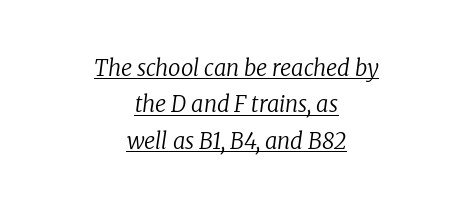
{"italic": "yes", "lean": "right", "slant_degrees": 8, "bold": "no", "underline": "yes", "align": "center", "line_spacing": "normal", "line_spacing_ratio": 1.65, "letter_spacing": "normal", "letter_spacing_em": 0.0, "glyph_px": 22}
